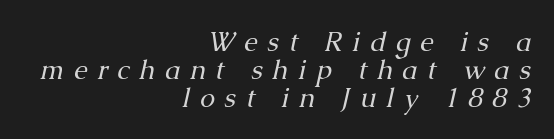
{"italic": "yes", "lean": "right", "slant_degrees": 13, "bold": "no", "underline": "no", "align": "right", "line_spacing": "tight", "line_spacing_ratio": 1.03, "letter_spacing": "wide", "letter_spacing_em": 0.36, "glyph_px": 27}
